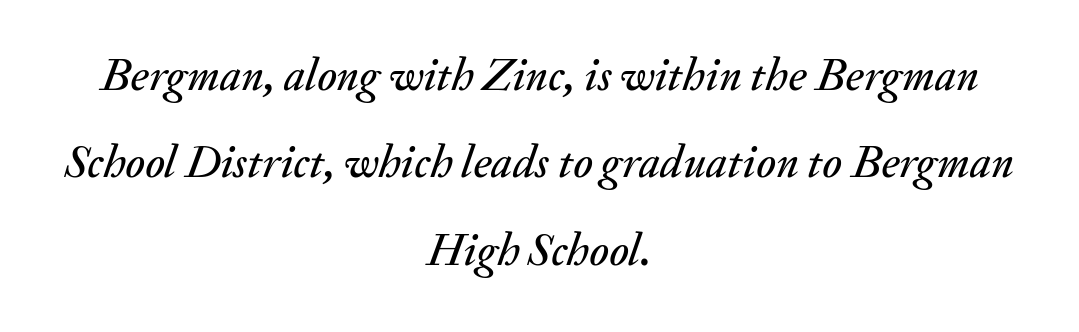
Spacing verdict: proportional, widths tailored to each character. The rendering applies a slant to the glyphs. The block of text is sparse from top to bottom, with ample space between rows. The string is rendered with underlining switched off. This sample uses plain, unmodified letter spacing. The text block is weighted toward neither margin, spreading evenly from the middle.
